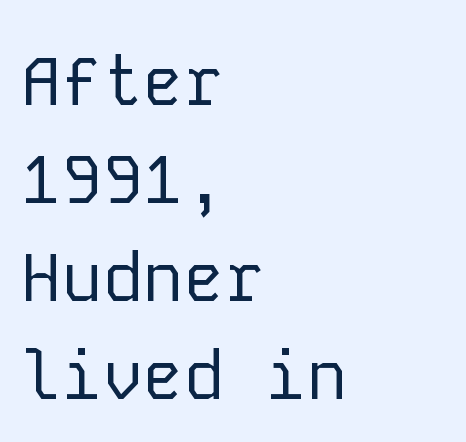
Note the uniform advance width — an 'i' takes as much space as an 'm'. This rendering features lettering with no underline. Ink coverage per letter is moderate at most. The characters display no serif detailing; their extremities are plain.
